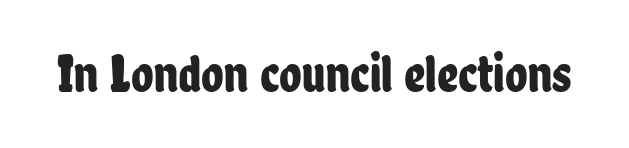
{"serif": "no", "italic": "no", "width": "condensed", "stroke_contrast": "low", "x_height": "medium", "monospaced": "no", "underline": "no", "letter_spacing": "normal", "letter_spacing_em": 0.0, "glyph_px": 52}
